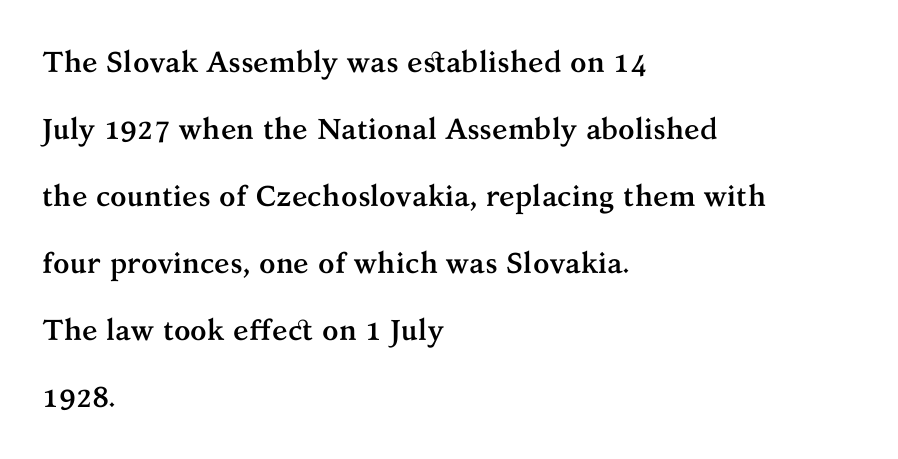
The image shows 29 px semibold serif type, upright; set left-aligned, loose line spacing (2.31x), normal letter spacing, not underlined; medium stroke contrast and a medium x-height.
